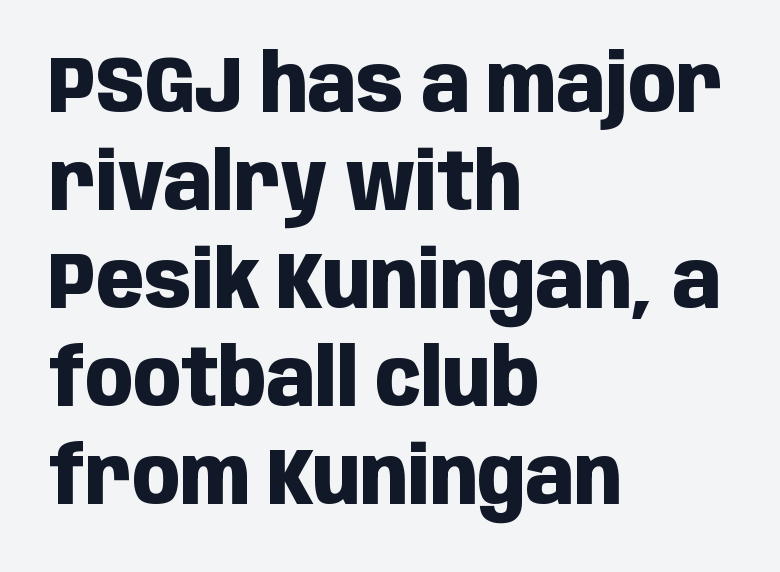
Q: Is the text bold? A: Yes.
Q: Is the text italic (slanted)? A: No, it is upright.
Q: Is the typeface a serif or a sans-serif typeface? A: Sans-serif.
Q: Is the text underlined? A: No.
Q: How is the paragraph aligned? A: Left-aligned.
Q: Is the spacing between letters normal or unusually wide? A: Normal.
Q: Width (condensed, normal, or wide)? A: Condensed.
Q: Stroke contrast? A: Low.
Q: x-height? A: Large.
Q: Monospaced? A: No.
